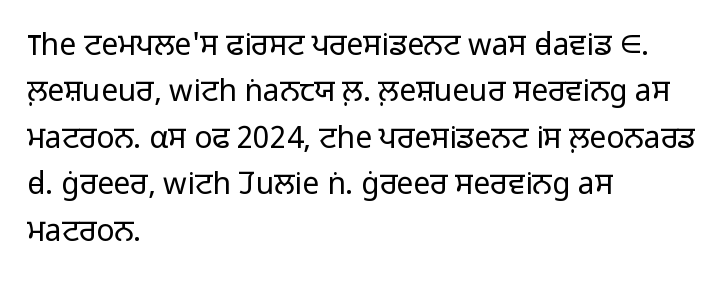
Each letter keeps its own natural width here, so spacing adapts to shape. The font family rendered here belongs to the sans-serif group. Each row of text sits above clean, open space. The face looks like a standard text weight, possibly lighter.
